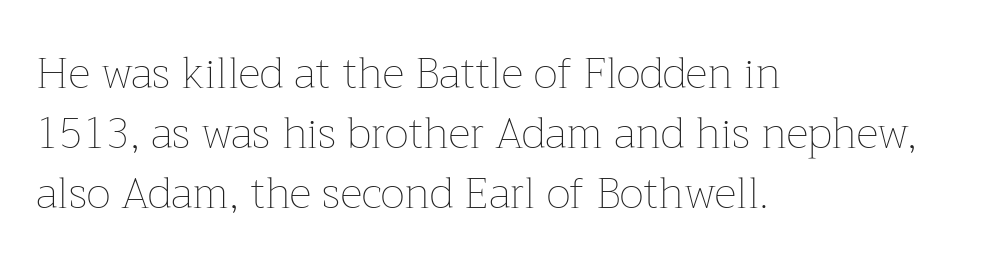
Q: Is the text bold? A: No.
Q: Is the text italic (slanted)? A: No, it is upright.
Q: Is the text underlined? A: No.
Q: How is the paragraph aligned? A: Left-aligned.
Q: Is the spacing between letters normal or unusually wide? A: Normal.
Q: Is the spacing between lines tight, normal or loose? A: Normal.
Q: Width (condensed, normal, or wide)? A: Normal.
Q: Stroke contrast? A: Low.
Q: x-height? A: Medium.
Q: Monospaced? A: No.
